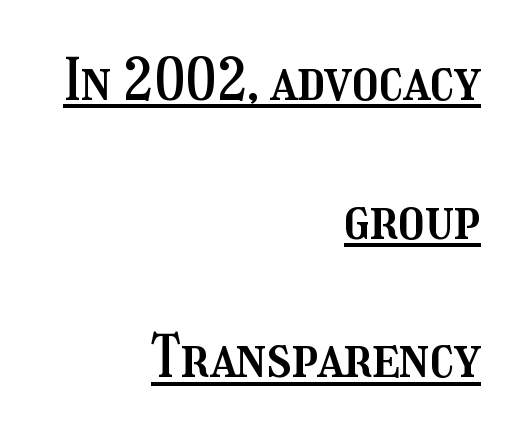
A great deal of white space separates one row of letters from the next. The letters sit at their default tracking, neither squeezed nor spread. The letters advance in unequal steps, a hallmark of proportional type. The ragged edge is on the left, which tells us the setting is flush right.
